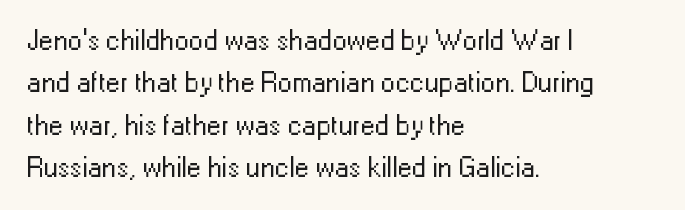
Quick note: not italic, upright. Nobody touched the tracking dial on this one. Teacher's note: observe the even left margin — that is flush-left alignment. No heavy texture on the line: the type isn't bold. Serifs: no, the terminals of the letterforms are clean. Each letter keeps its own natural width here, so spacing adapts to shape.
